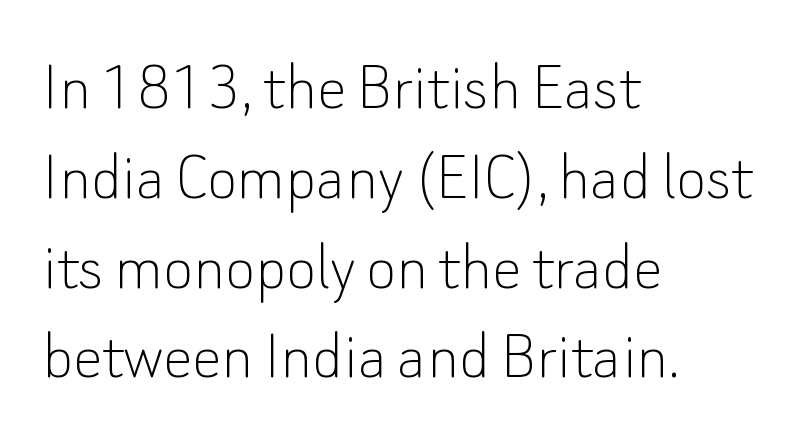
Q: Is the text bold? A: No.
Q: Is the text italic (slanted)? A: No, it is upright.
Q: Is the typeface a serif or a sans-serif typeface? A: Sans-serif.
Q: Is the text underlined? A: No.
Q: How is the paragraph aligned? A: Left-aligned.
Q: Is the spacing between letters normal or unusually wide? A: Normal.
Q: Width (condensed, normal, or wide)? A: Normal.
Q: Stroke contrast? A: Low.
Q: x-height? A: Small.
Q: Monospaced? A: No.
